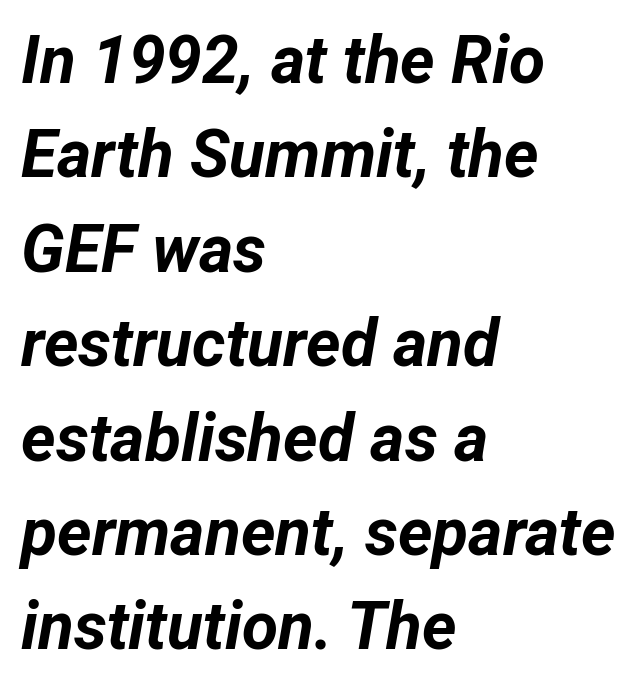
The image shows 66 px bold type, italic (leaning right); set left-aligned, normal line spacing (1.43x), normal letter spacing, not underlined; low stroke contrast and a medium x-height.
